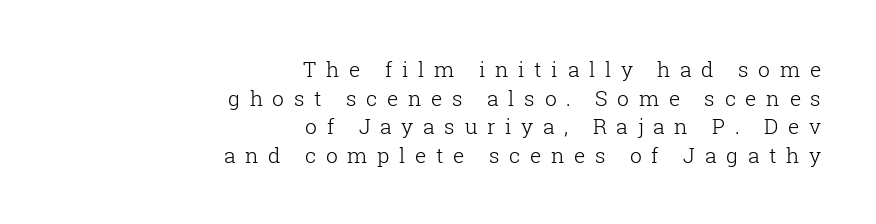
Summary of vertical rhythm: regular, with standard interline spacing. The horizontal fit of the characters is loose and conspicuously gappy. A roman cut, with each character standing at attention. The letterforms sit at book weight or below. Leftover space on each line is placed entirely before the opening word. The words here are not underlined.
